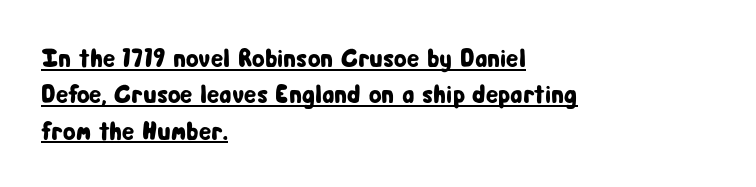
Descenders here cross a horizontal rule under the line. There is no visible air inserted between adjacent glyphs. Caption: multi-line text, flush left, ragged right. In terms of leading, this rendering sits right in the middle. Posture: vertical.
